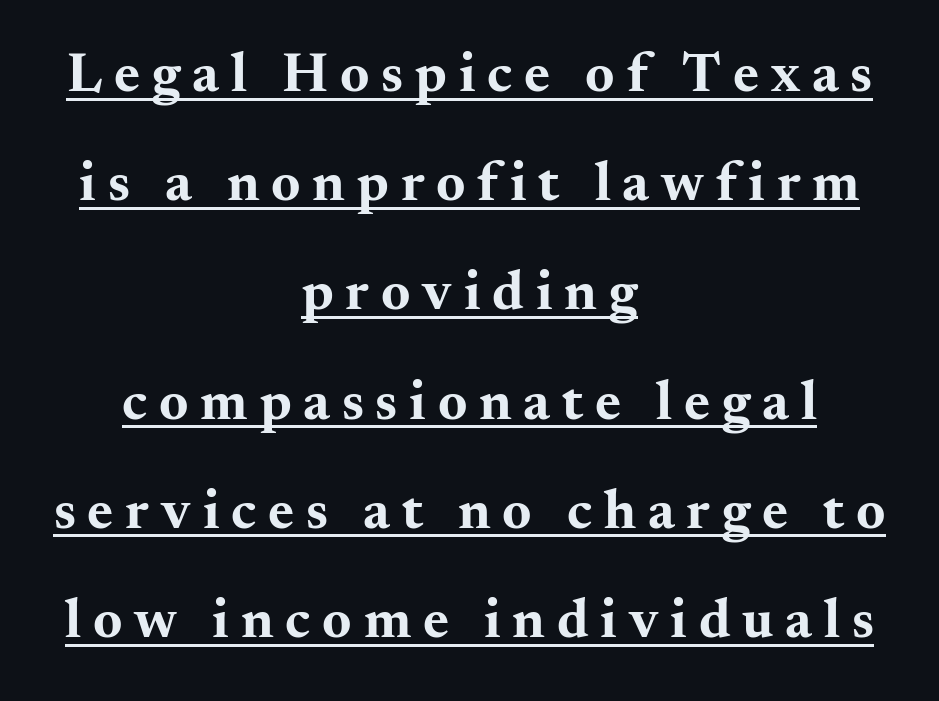
The image shows 56 px bold, wide serif type, upright; set centered, loose line spacing (1.95x), unusually wide letter spacing (+0.21 em), underlined; medium stroke contrast and a small x-height.
